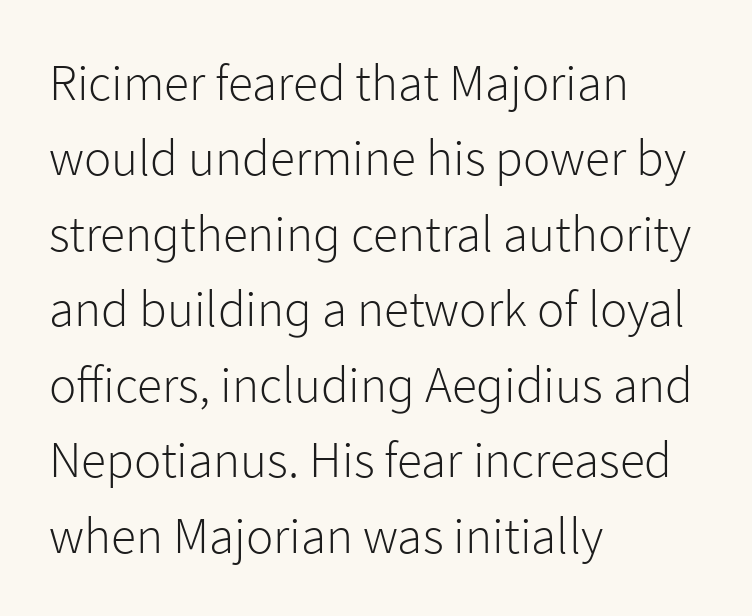
Q: Is the text bold? A: No.
Q: Is the text italic (slanted)? A: No, it is upright.
Q: Is the typeface a serif or a sans-serif typeface? A: Sans-serif.
Q: Is the text underlined? A: No.
Q: How is the paragraph aligned? A: Left-aligned.
Q: Is the spacing between letters normal or unusually wide? A: Normal.
Q: Is the spacing between lines tight, normal or loose? A: Normal.
Q: Width (condensed, normal, or wide)? A: Normal.
Q: Stroke contrast? A: Low.
Q: x-height? A: Medium.
Q: Monospaced? A: No.
